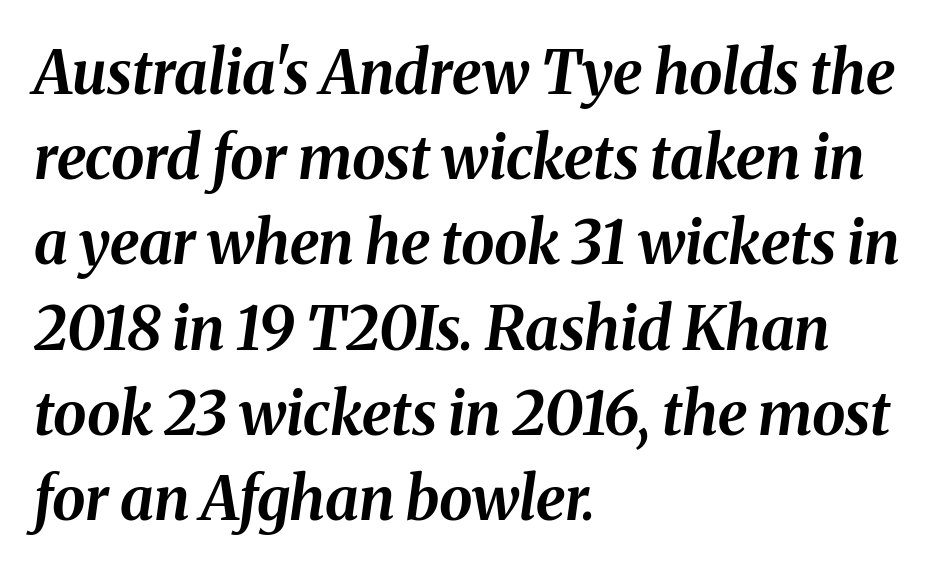
If you measured baseline to baseline, you'd find a middling distance. The foot of each line stays bare and open. What stands out about the letter spacing? Nothing — it is the standard amount. Reading down the block, your eye returns to a fixed left position each line.
